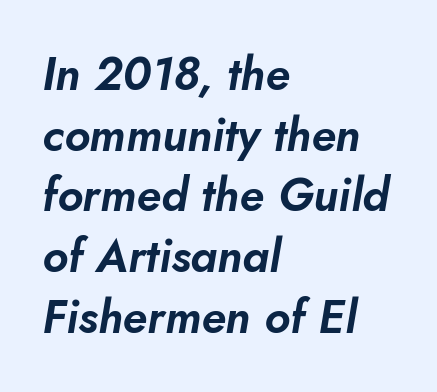
The image shows 46 px text type, italic (leaning right); set left-aligned, normal line spacing (1.32x), normal letter spacing, not underlined; low stroke contrast and a small x-height.
